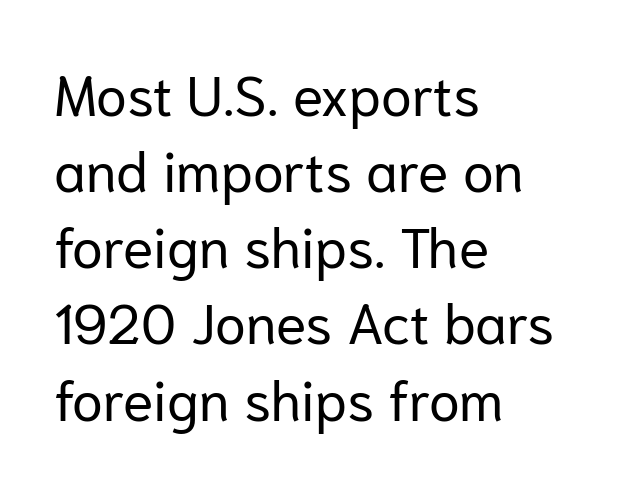
Q: Is the text bold? A: No.
Q: Is the text italic (slanted)? A: No, it is upright.
Q: Is the typeface a serif or a sans-serif typeface? A: Sans-serif.
Q: Is the text underlined? A: No.
Q: How is the paragraph aligned? A: Left-aligned.
Q: Is the spacing between letters normal or unusually wide? A: Normal.
Q: Is the spacing between lines tight, normal or loose? A: Normal.
Q: Width (condensed, normal, or wide)? A: Normal.
Q: Stroke contrast? A: Low.
Q: x-height? A: Medium.
Q: Monospaced? A: No.
